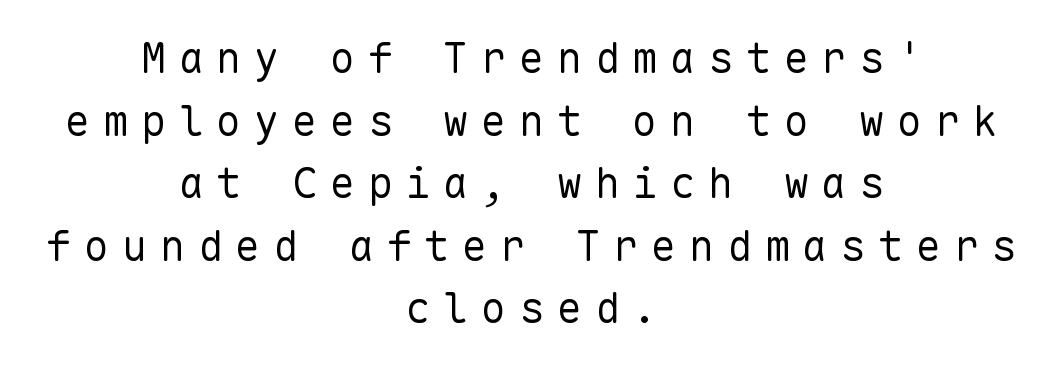
The image shows 42 px regular-weight sans-serif type, upright, monospaced; set centered, normal line spacing (1.49x), unusually wide letter spacing (+0.3 em), not underlined; low stroke contrast and a medium x-height.
